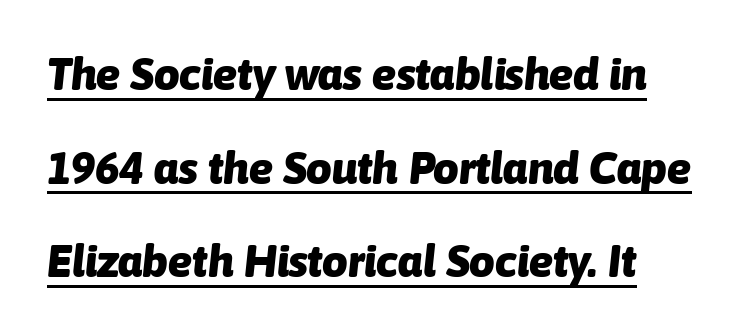
The image shows 45 px heavy type, italic (leaning right); set loose line spacing (2.08x), normal letter spacing, underlined; low stroke contrast and a medium x-height.
